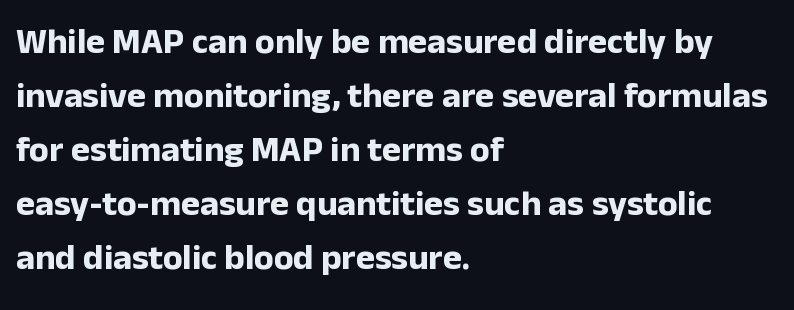
Each row of text sits above clean, open space. Left-aligned paragraph, ragged on the right. Here the glyphs are tracked normally, forming tight word shapes. Summary of vertical rhythm: regular, with standard interline spacing.
